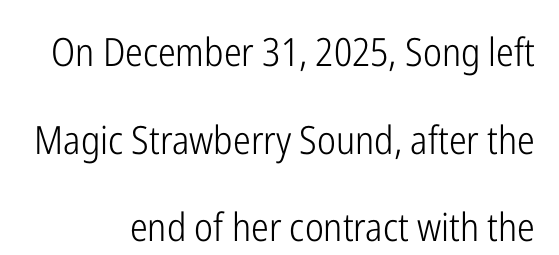
{"serif": "no", "italic": "no", "bold": "no", "weight": "light", "width": "condensed", "stroke_contrast": "low", "x_height": "medium", "monospaced": "no", "underline": "no", "align": "right", "line_spacing": "loose", "line_spacing_ratio": 2.25, "letter_spacing": "normal", "letter_spacing_em": 0.0, "glyph_px": 39}
